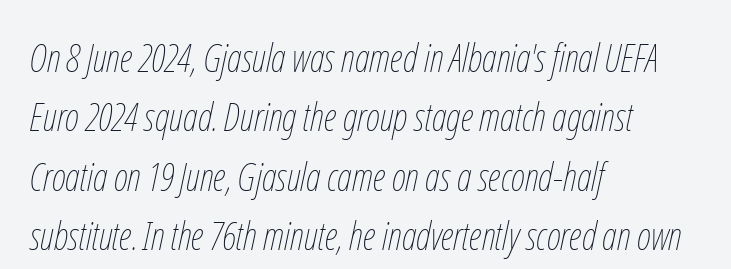
The image shows 39 px thin, condensed type, italic (leaning right); set left-aligned, normal line spacing (1.52x), normal letter spacing, not underlined; low stroke contrast and a medium x-height.
